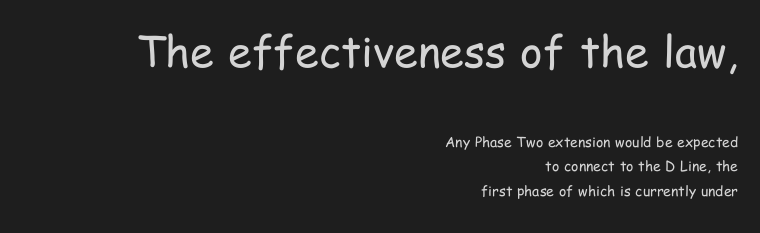
A typesetter would call this proportional, since set widths differ per character. Just letters on the line, the space beneath them empty. Counters stay open thanks to moderate or lighter strokes. Is the block centered? No — it sits flush against the right margin. Is the letter spacing exaggerated? No — it looks like the ordinary default. I'd call this a sans setting — the letters go barefoot.
